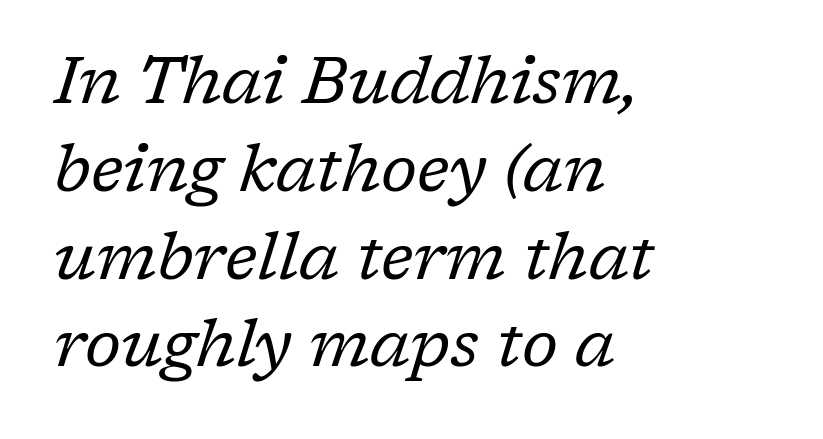
This sample uses plain, unmodified letter spacing. Spacing verdict: proportional, widths tailored to each character. If you drew a ruler down the left edge, every line would touch it. If you drew a line through each stem, it would be angled.
